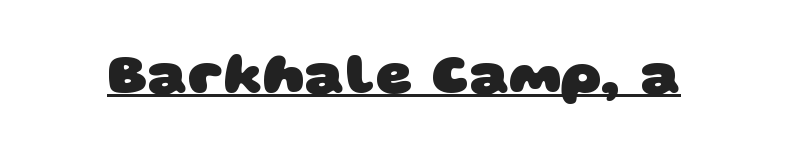
Q: Is the text bold? A: Yes.
Q: Is the typeface a serif or a sans-serif typeface? A: Sans-serif.
Q: Is the text underlined? A: Yes.
Q: Is the spacing between letters normal or unusually wide? A: Normal.
Q: Width (condensed, normal, or wide)? A: Wide.
Q: Stroke contrast? A: Low.
Q: x-height? A: Large.
Q: Monospaced? A: No.
